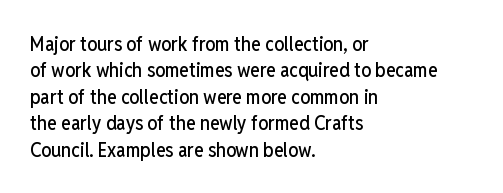
Q: Is the text italic (slanted)? A: No, it is upright.
Q: Is the text underlined? A: No.
Q: How is the paragraph aligned? A: Left-aligned.
Q: Is the spacing between letters normal or unusually wide? A: Normal.
Q: Is the spacing between lines tight, normal or loose? A: Normal.
